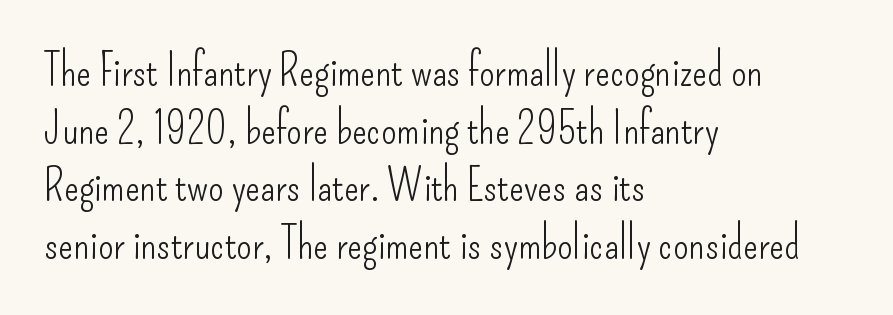
The image shows 44 px light, condensed sans-serif type, upright; set left-aligned, normal line spacing (1.31x), normal letter spacing, not underlined; low stroke contrast and a small x-height.
